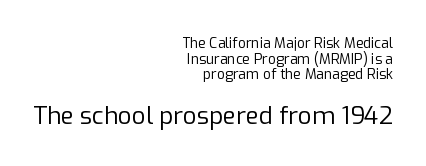
Lines of text with bare space underneath. In terms of leading, this rendering errs on the cramped side. Is the stroke heavy? The answer is a plain regular-or-lighter. The ragged edge is on the left, which tells us the setting is flush right. These lines were composed using upright roman letters.
